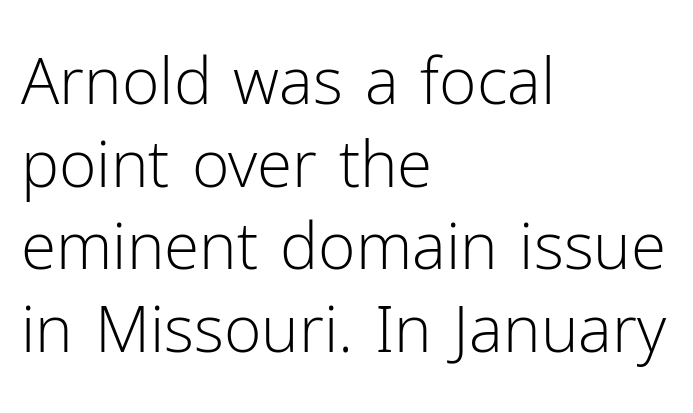
The image shows 64 px light sans-serif type, upright; set left-aligned, normal line spacing (1.29x), normal letter spacing, not underlined; low stroke contrast and a medium x-height.
